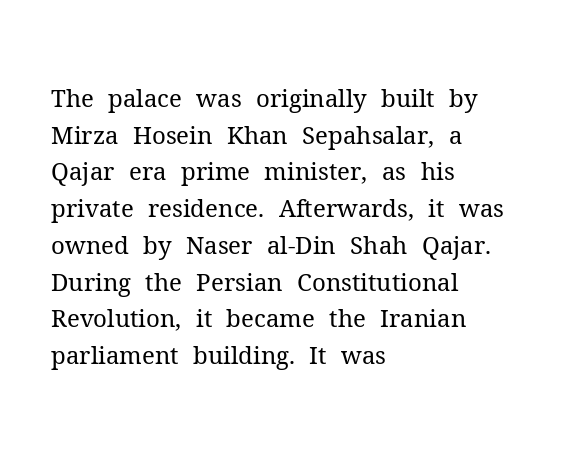
Standard letterfit; no display-style spreading of the glyphs. No chunkiness to these letters — they're not bold. This is roman type, the default non-slanted kind. Does the copy run flush right? No — it runs flush left.
